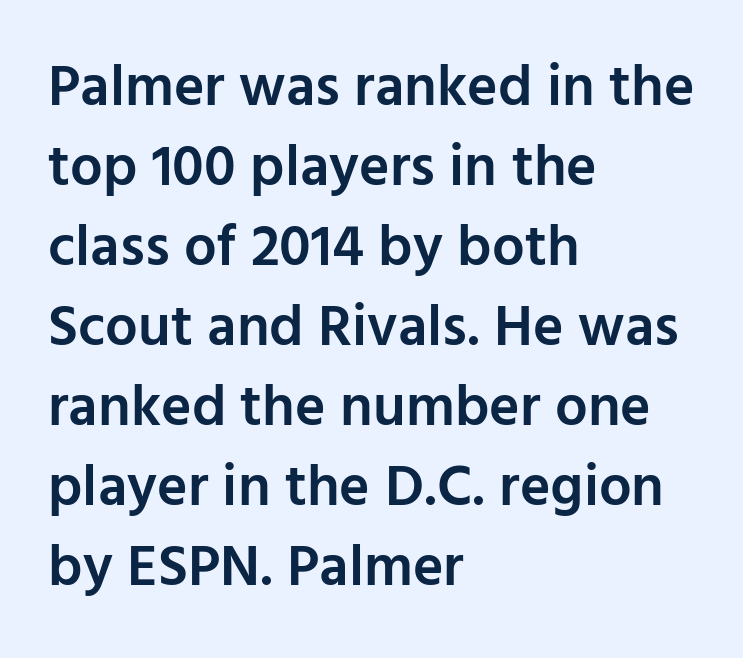
{"serif": "no", "italic": "no", "bold": "semi", "weight": "semibold", "width": "normal", "stroke_contrast": "low", "x_height": "medium", "monospaced": "no", "underline": "no", "align": "left", "line_spacing": "normal", "line_spacing_ratio": 1.38, "letter_spacing": "normal", "letter_spacing_em": 0.0, "glyph_px": 58}
